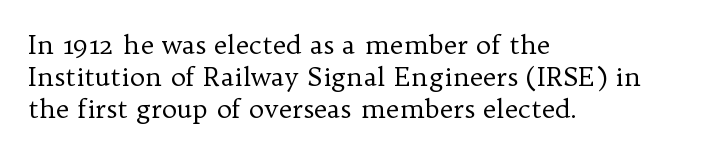
The image shows 26 px text type, upright; set left-aligned, line spacing 1.23x, normal letter spacing, not underlined.
